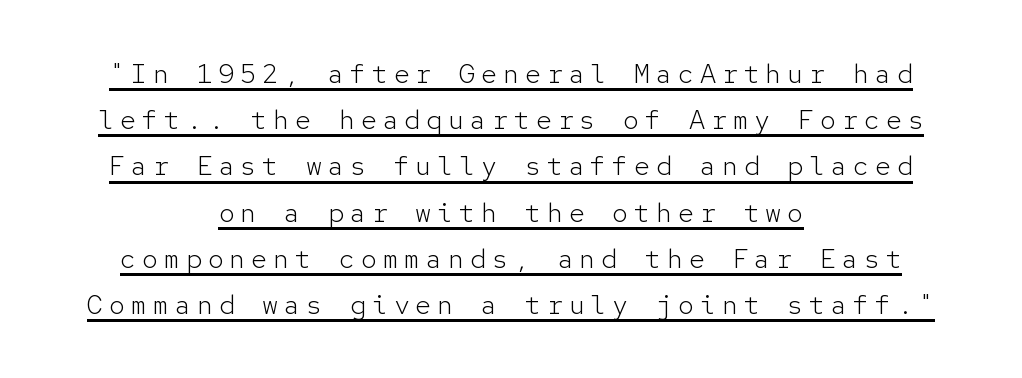
{"italic": "no", "bold": "no", "underline": "yes", "align": "center", "line_spacing_ratio": 1.71, "letter_spacing": "wide", "letter_spacing_em": 0.21, "glyph_px": 27}
